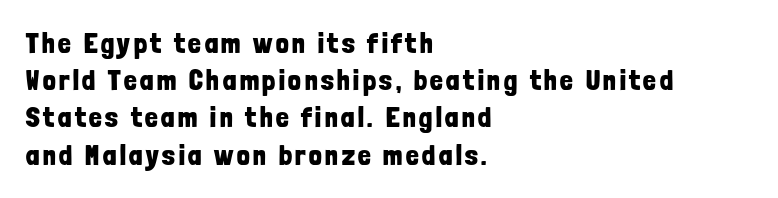
The image shows 28 px bold, condensed sans-serif type, upright; set left-aligned, normal line spacing (1.33x), not underlined; low stroke contrast and a medium x-height.
